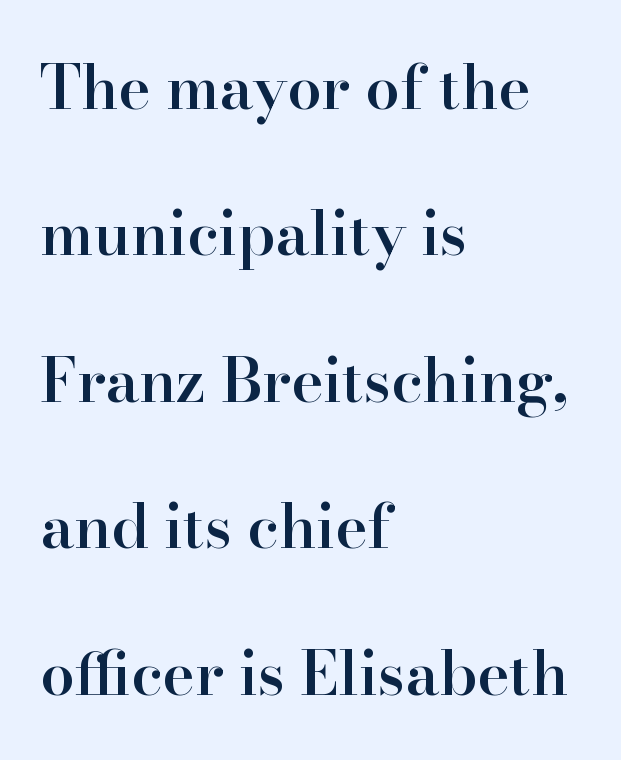
The image shows 61 px semibold serif type, upright; set left-aligned, loose line spacing (2.4x), normal letter spacing, not underlined; high stroke contrast and a small x-height.
